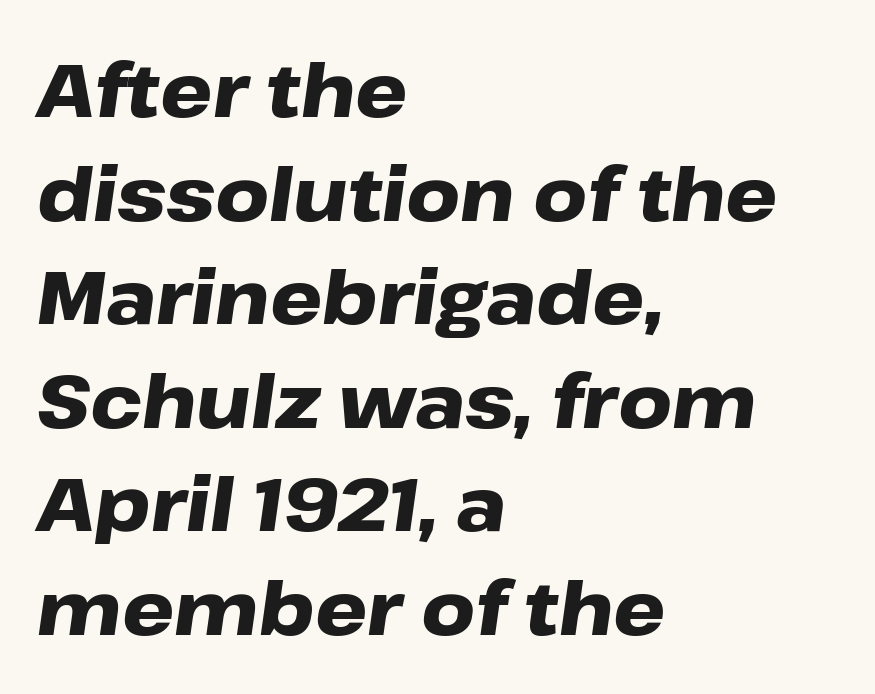
Q: Is the text bold? A: Yes.
Q: Is the text italic (slanted)? A: Yes, it leans right by about 8 degrees.
Q: Is the text underlined? A: No.
Q: How is the paragraph aligned? A: Left-aligned.
Q: Is the spacing between letters normal or unusually wide? A: Normal.
Q: Is the spacing between lines tight, normal or loose? A: Normal.
Q: Width (condensed, normal, or wide)? A: Wide.
Q: Stroke contrast? A: Low.
Q: x-height? A: Medium.
Q: Monospaced? A: No.
